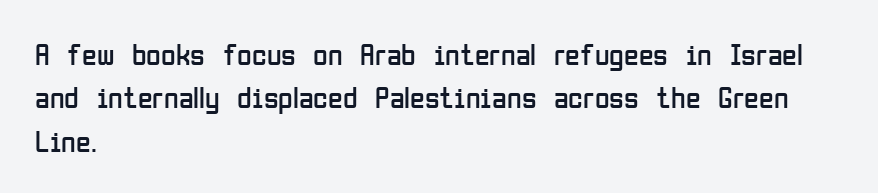
{"serif": "no", "italic": "no", "bold": "no", "weight": "regular", "width": "condensed", "stroke_contrast": "low", "x_height": "medium", "monospaced": "no", "underline": "no", "align": "left", "line_spacing": "normal", "line_spacing_ratio": 1.45, "letter_spacing": "normal", "letter_spacing_em": 0.0, "glyph_px": 30}
